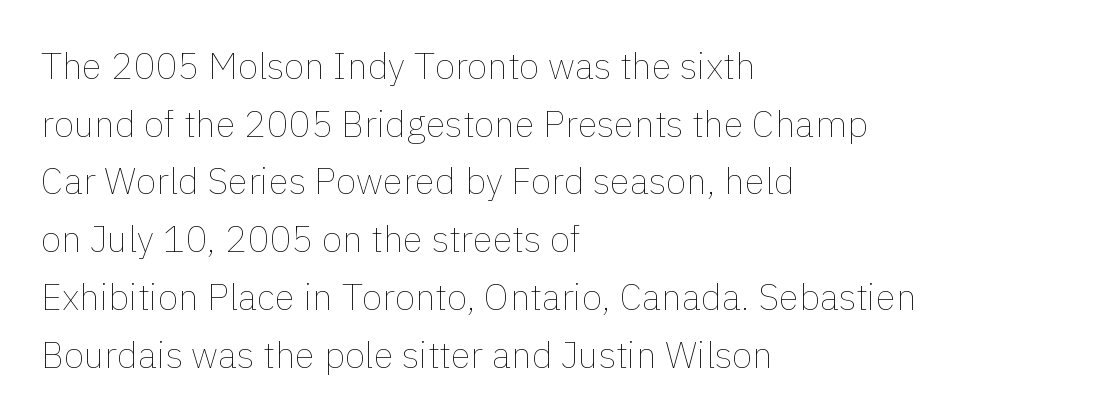
Rows of type keep a routine distance in the vertical direction. The rendering keeps characters at their native spacing. Descender tails drop into unmarked territory. These lines are set flush left with a ragged right edge. Weight: not bold — regular or lighter.
